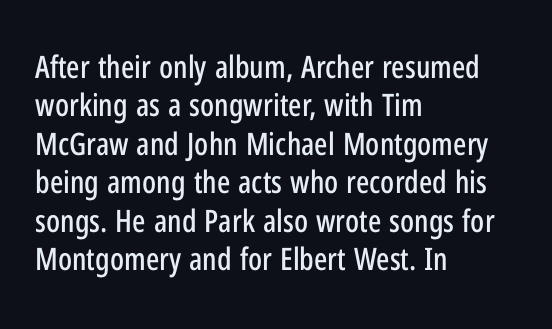
The letters carry no serifs — their stems end cleanly without finishing strokes. Descenders are the only things crossing below the line. The passage shown has conventional tracking throughout. The letters advance in unequal steps, a hallmark of proportional type.
